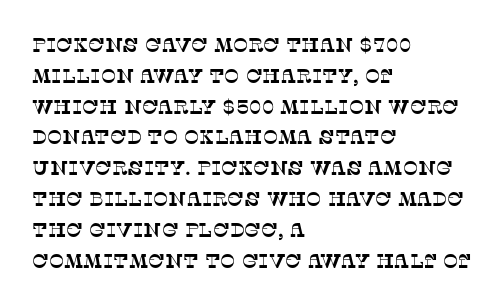
The rendering uses a moderate line-height, typical for paragraphs. The rendering keeps characters at their native spacing. Teacher's note: observe the even left margin — that is flush-left alignment. The string is rendered with underlining switched off.
